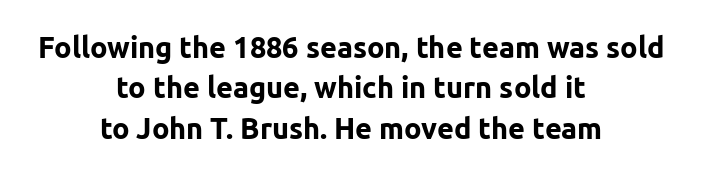
A typesetter would call this proportional, since set widths differ per character. Type without underlining. Check where the strokes stop: nothing finishes them off — pure sans. Stroke thickness is high; the sample reads as a true bold.
